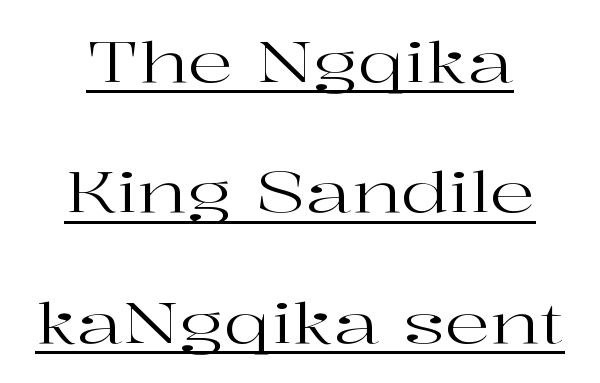
Every word sits above its own underline. This block would shrink considerably if given ordinary leading; it's expanded now. It's the straight-up-and-down kind of type. A typesetter would call this proportional, since set widths differ per character.
